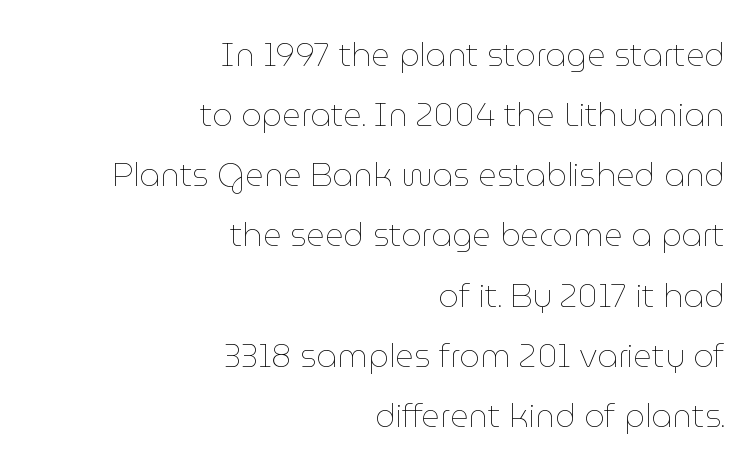
The image shows 32 px thin type, upright; set right-aligned, line spacing 1.88x, normal letter spacing, not underlined; low stroke contrast and a medium x-height.
